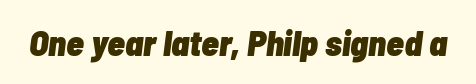
Check under the words: just untouched page. The axis of the letterforms is tilted away from vertical. Pretty heavy lettering here — definitely bold. The letters advance in unequal steps, a hallmark of proportional type. No extra tracking has been applied to these lines.
